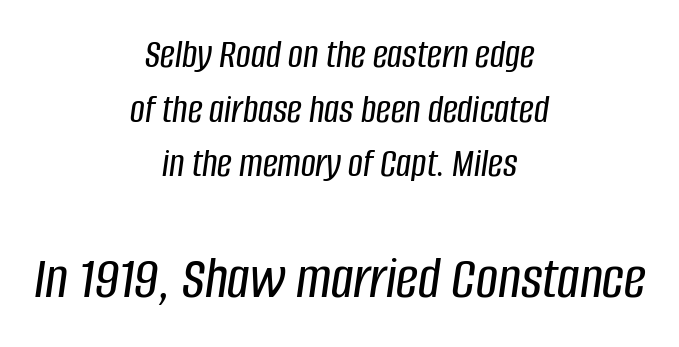
The image shows 61 px condensed type, italic (leaning right); set centered, normal line spacing (1.33x), normal letter spacing, not underlined; the second (bottom) block is 1.49x larger; low stroke contrast and a large x-height.
